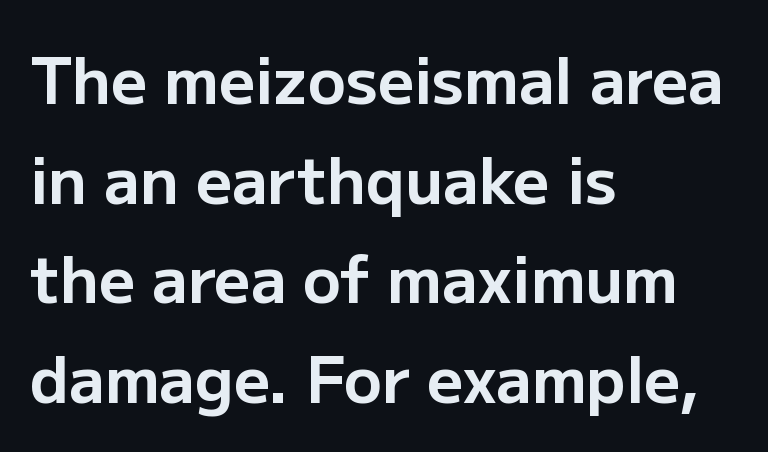
Designer's note — italics off, roman on. I'd describe the lettering as bold — thick and assertive. Typographically, this falls in the sans-serif category. The paragraph shown leans on its left margin. Baseline-to-baseline distance is the conventional proportion of letter height. Each letter keeps its own natural width here, so spacing adapts to shape.
